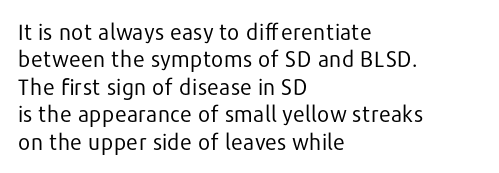
{"italic": "no", "bold": "no", "underline": "no", "align": "left", "line_spacing": "normal", "line_spacing_ratio": 1.25, "letter_spacing": "normal", "letter_spacing_em": 0.0, "glyph_px": 22}
